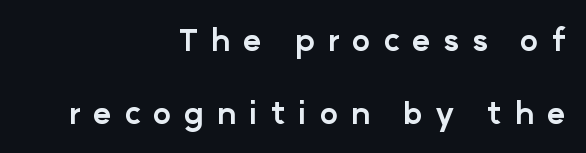
The image shows 31 px bold sans-serif type, upright; set right-aligned, loose line spacing (2.35x), unusually wide letter spacing (+0.41 em), not underlined; low stroke contrast and a medium x-height.
